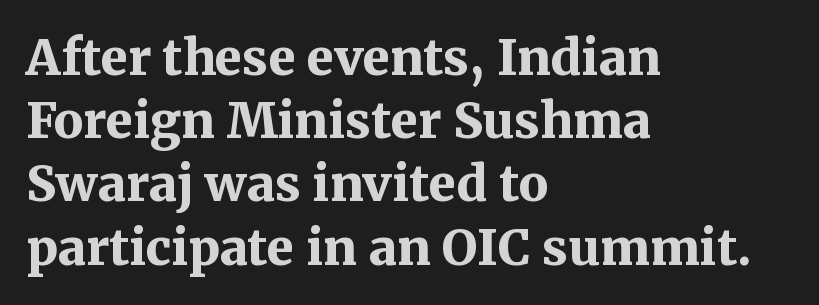
The image shows 49 px bold serif type, upright; set left-aligned, normal line spacing (1.29x), normal letter spacing, not underlined; medium stroke contrast and a medium x-height.
